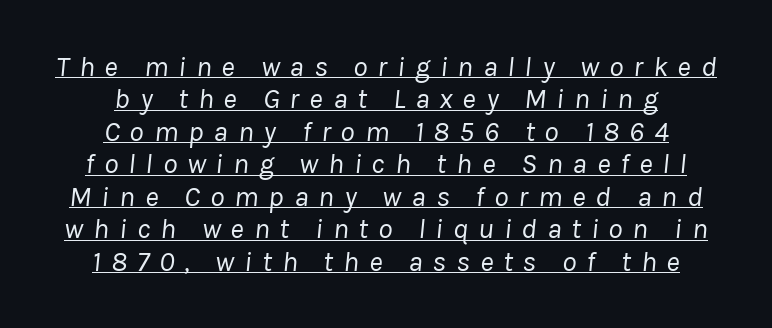
Q: Is the text bold? A: No.
Q: Is the text italic (slanted)? A: Yes, it leans right by about 8 degrees.
Q: Is the text underlined? A: Yes.
Q: How is the paragraph aligned? A: Centered.
Q: Is the spacing between letters normal or unusually wide? A: Unusually wide.
Q: Is the spacing between lines tight, normal or loose? A: Tight.
Q: Width (condensed, normal, or wide)? A: Normal.
Q: Stroke contrast? A: Low.
Q: x-height? A: Medium.
Q: Monospaced? A: No.
